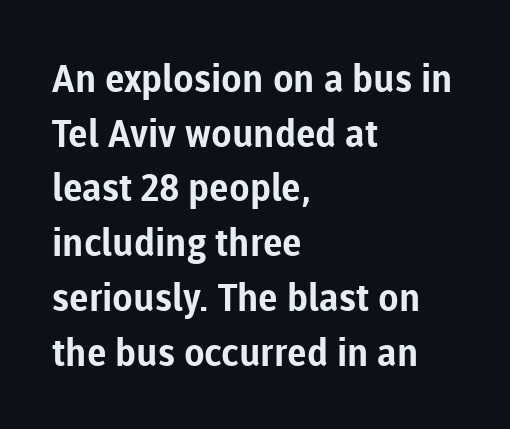
The image shows 38 px bold sans-serif type, upright; set left-aligned, normal line spacing (1.44x), normal letter spacing, not underlined; low stroke contrast and a medium x-height.
